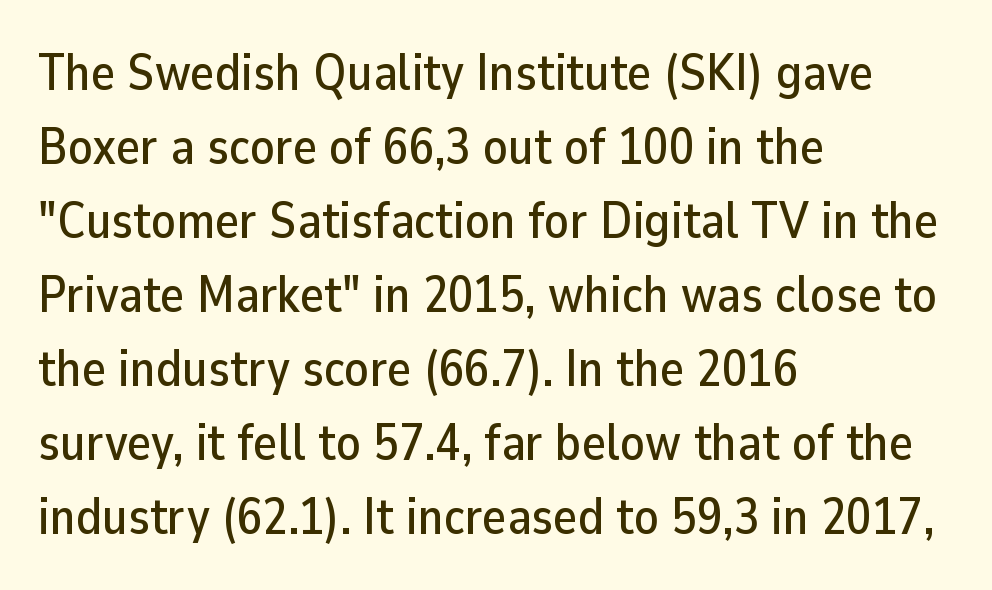
Q: Is the text italic (slanted)? A: No, it is upright.
Q: Is the typeface a serif or a sans-serif typeface? A: Sans-serif.
Q: Is the text underlined? A: No.
Q: How is the paragraph aligned? A: Left-aligned.
Q: Is the spacing between letters normal or unusually wide? A: Normal.
Q: Is the spacing between lines tight, normal or loose? A: Normal.
Q: Width (condensed, normal, or wide)? A: Normal.
Q: Stroke contrast? A: Low.
Q: x-height? A: Medium.
Q: Monospaced? A: No.
